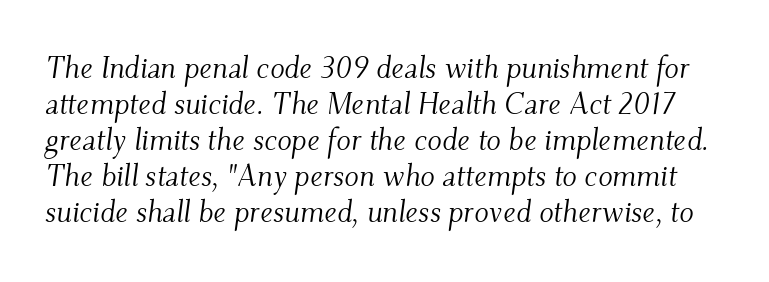
The image shows 30 px light serif type, italic (leaning right); set line spacing 1.2x, normal letter spacing, not underlined; medium stroke contrast and a small x-height.
